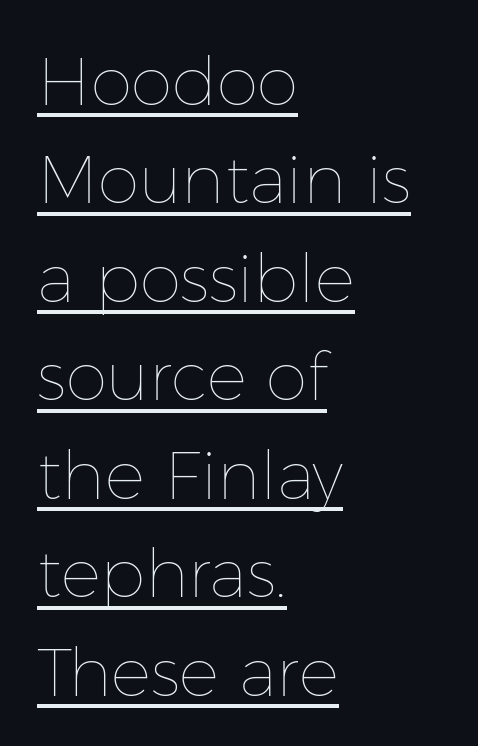
Weight: regular or lighter. The specimen includes a rule beneath the text block's lines. Is there any slant? The stems are plumb. All the whitespace from short lines collects on the right.
